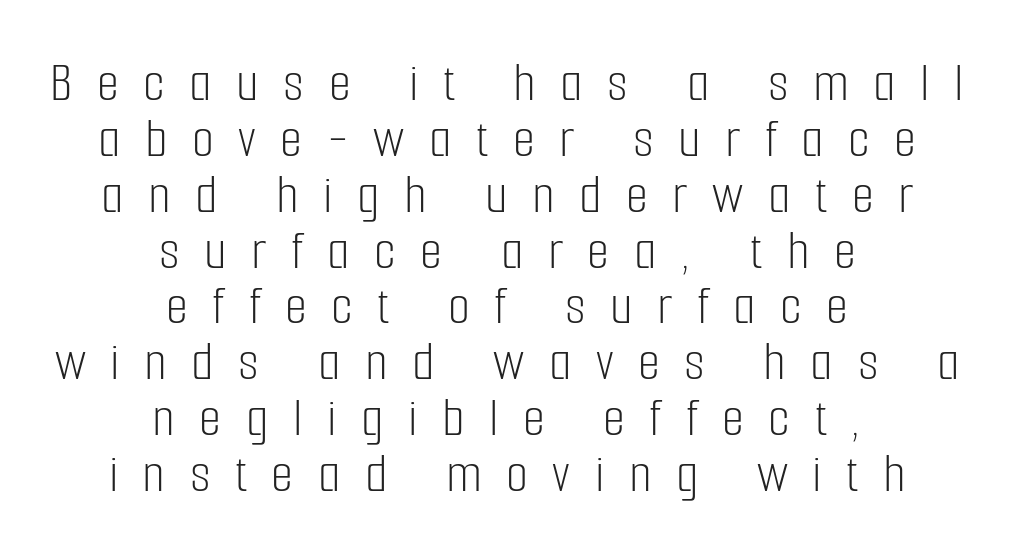
The image shows 57 px light, condensed sans-serif type, upright; set centered, tight line spacing (0.98x), unusually wide letter spacing (+0.43 em), not underlined; low stroke contrast and a medium x-height.
